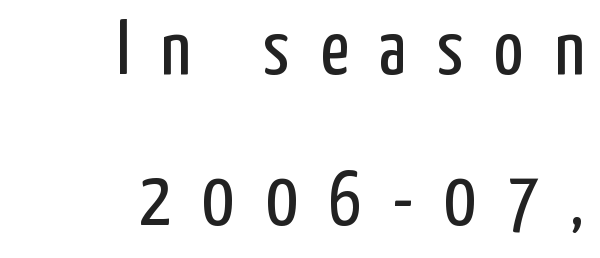
{"serif": "no", "italic": "no", "bold": "no", "weight": "regular", "width": "condensed", "stroke_contrast": "low", "x_height": "medium", "monospaced": "no", "underline": "no", "align": "right", "line_spacing": "loose", "line_spacing_ratio": 1.94, "letter_spacing": "wide", "letter_spacing_em": 0.39, "glyph_px": 78}
